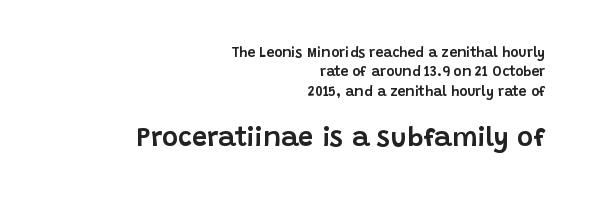
Q: Is the text italic (slanted)? A: No, it is upright.
Q: Is the text underlined? A: No.
Q: How is the paragraph aligned? A: Right-aligned.
Q: Is the spacing between letters normal or unusually wide? A: Normal.
Q: Is the spacing between lines tight, normal or loose? A: Normal.
Q: Which block of text is set in a larger size, the first (top) or the second (bottom)? A: The second (bottom) one.
